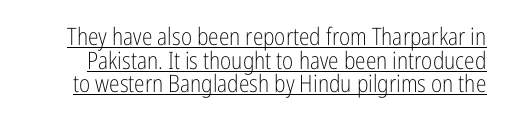
{"italic": "no", "bold": "no", "underline": "yes", "line_spacing": "tight", "line_spacing_ratio": 0.98, "letter_spacing": "normal", "letter_spacing_em": 0.0, "glyph_px": 24}
